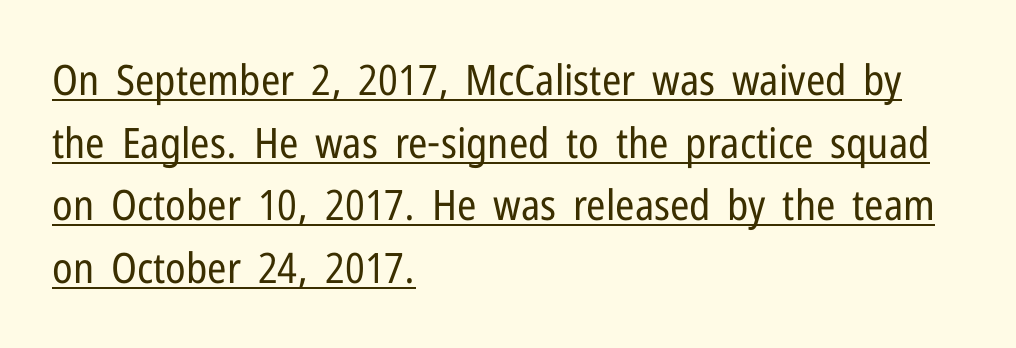
Q: Is the text bold? A: No.
Q: Is the text italic (slanted)? A: No, it is upright.
Q: Is the typeface a serif or a sans-serif typeface? A: Sans-serif.
Q: Is the text underlined? A: Yes.
Q: How is the paragraph aligned? A: Left-aligned.
Q: Is the spacing between letters normal or unusually wide? A: Normal.
Q: Is the spacing between lines tight, normal or loose? A: Normal.
Q: Width (condensed, normal, or wide)? A: Condensed.
Q: Stroke contrast? A: Low.
Q: x-height? A: Medium.
Q: Monospaced? A: No.
